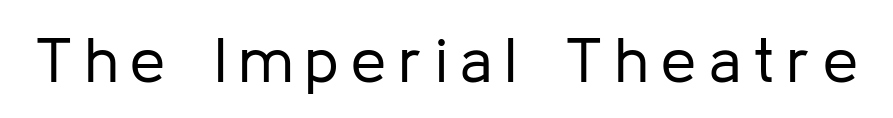
Q: Is the text bold? A: No.
Q: Is the text italic (slanted)? A: No, it is upright.
Q: Is the typeface a serif or a sans-serif typeface? A: Sans-serif.
Q: Is the text underlined? A: No.
Q: Is the spacing between letters normal or unusually wide? A: Unusually wide.
Q: Width (condensed, normal, or wide)? A: Normal.
Q: Stroke contrast? A: Low.
Q: x-height? A: Medium.
Q: Monospaced? A: No.
